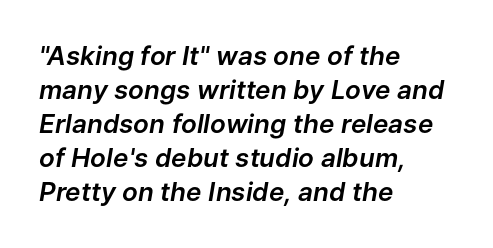
Q: Is the text italic (slanted)? A: Yes, it leans right by about 9 degrees.
Q: Is the text underlined? A: No.
Q: How is the paragraph aligned? A: Left-aligned.
Q: Is the spacing between letters normal or unusually wide? A: Normal.
Q: Is the spacing between lines tight, normal or loose? A: Normal.
